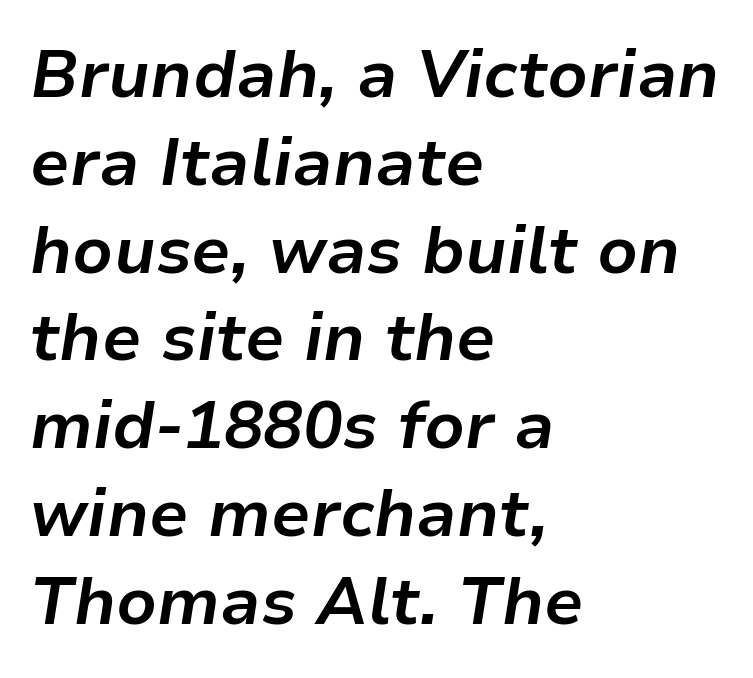
Q: Is the text bold? A: Yes.
Q: Is the text italic (slanted)? A: Yes, it leans right by about 9 degrees.
Q: Is the text underlined? A: No.
Q: How is the paragraph aligned? A: Left-aligned.
Q: Is the spacing between letters normal or unusually wide? A: Normal.
Q: Is the spacing between lines tight, normal or loose? A: Normal.
Q: Width (condensed, normal, or wide)? A: Normal.
Q: Stroke contrast? A: Low.
Q: x-height? A: Medium.
Q: Monospaced? A: No.
